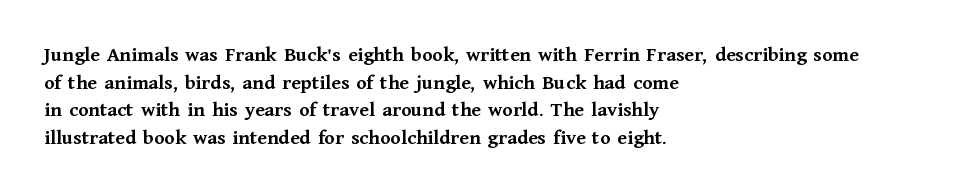
Q: Is the text bold? A: Yes.
Q: Is the text italic (slanted)? A: No, it is upright.
Q: Is the text underlined? A: No.
Q: How is the paragraph aligned? A: Left-aligned.
Q: Is the spacing between letters normal or unusually wide? A: Normal.
Q: Is the spacing between lines tight, normal or loose? A: Normal.
